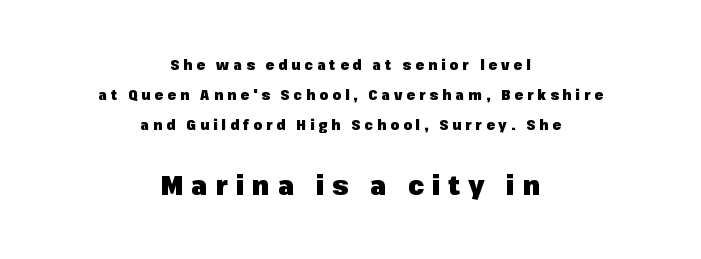
Q: Is the text bold? A: Yes.
Q: Is the text italic (slanted)? A: No, it is upright.
Q: Is the text underlined? A: No.
Q: How is the paragraph aligned? A: Centered.
Q: Is the spacing between letters normal or unusually wide? A: Unusually wide.
Q: Is the spacing between lines tight, normal or loose? A: Loose.
Q: Which block of text is set in a larger size, the first (top) or the second (bottom)? A: The second (bottom) one.
